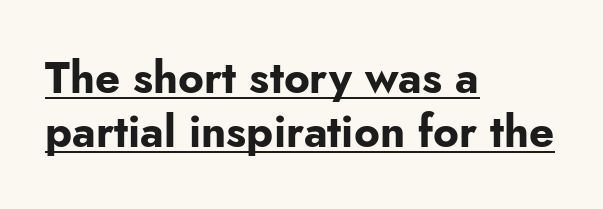
The image shows 44 px bold sans-serif type, upright; set left-aligned, line spacing 1.22x, normal letter spacing, underlined; low stroke contrast and a small x-height.
